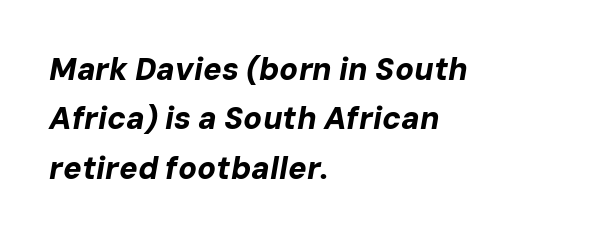
{"italic": "yes", "lean": "right", "slant_degrees": 10, "bold": "yes", "weight": "bold", "width": "normal", "stroke_contrast": "low", "x_height": "medium", "monospaced": "no", "underline": "no", "align": "left", "line_spacing": "normal", "line_spacing_ratio": 1.59, "letter_spacing": "normal", "letter_spacing_em": 0.0, "glyph_px": 31}
